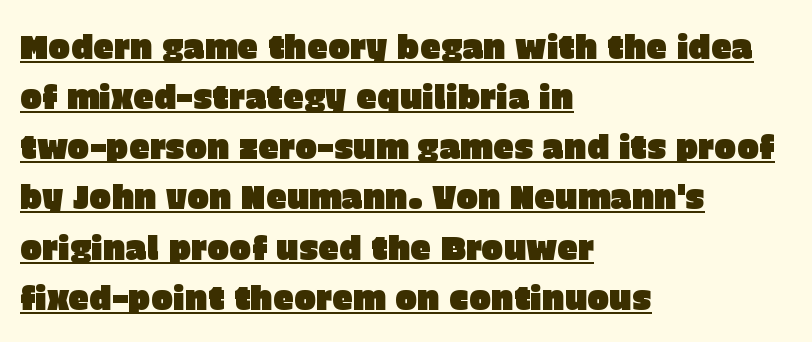
The lettering holds an erect, upright posture throughout. The gaps between neighbouring characters are ordinary and unremarkable. The text block is weighted toward the left margin, trailing off unevenly rightward. Looks like someone drew a line under every word here. Line spacing here is normal. Is this a fixed-width face? No — the glyphs have proportional, varying widths.
